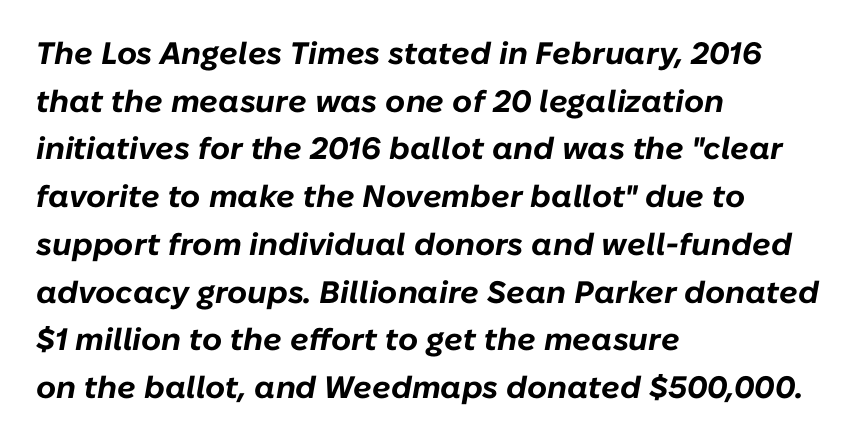
The image shows 31 px bold type, italic (leaning right); set left-aligned, normal line spacing (1.54x), normal letter spacing, not underlined; low stroke contrast and a medium x-height.
